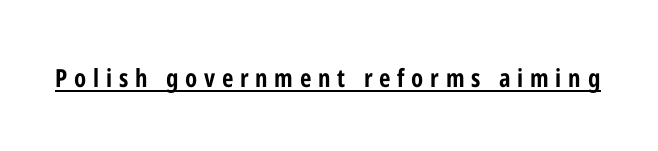
Q: Is the text bold? A: Yes.
Q: Is the text italic (slanted)? A: No, it is upright.
Q: Is the text underlined? A: Yes.
Q: Is the spacing between letters normal or unusually wide? A: Unusually wide.
